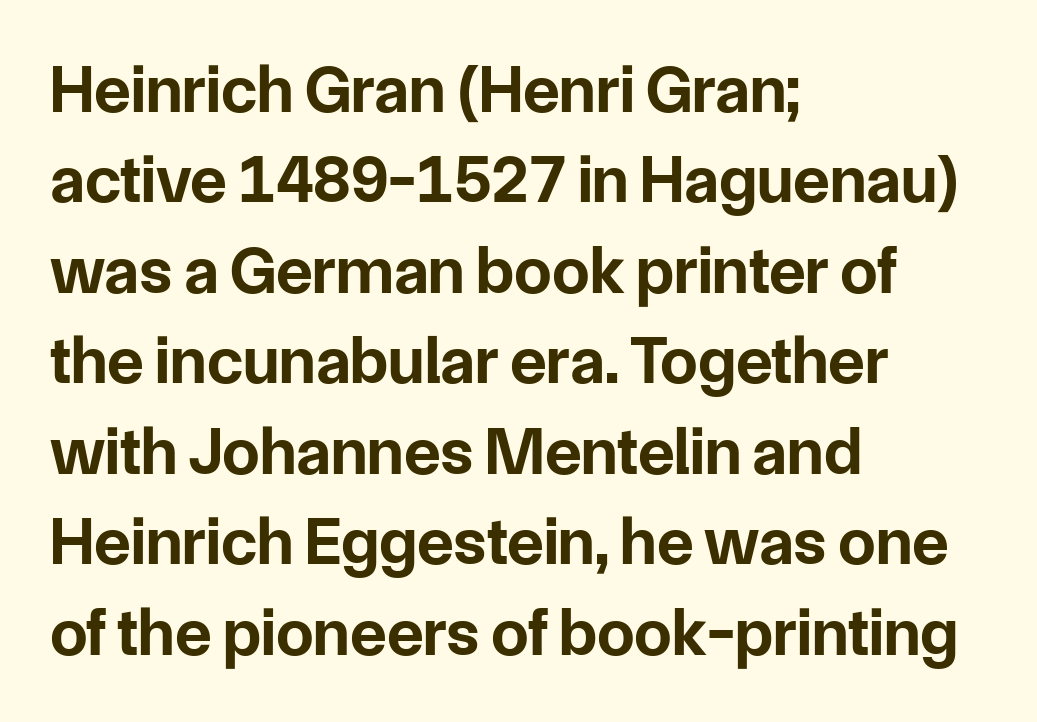
The image shows 67 px bold sans-serif type, upright; set left-aligned, normal line spacing (1.35x), normal letter spacing, not underlined; low stroke contrast and a medium x-height.
